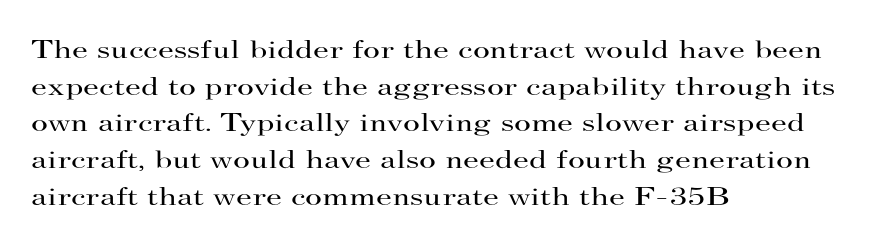
Q: Is the text bold? A: No.
Q: Is the text italic (slanted)? A: No, it is upright.
Q: Is the text underlined? A: No.
Q: How is the paragraph aligned? A: Left-aligned.
Q: Is the spacing between letters normal or unusually wide? A: Normal.
Q: Is the spacing between lines tight, normal or loose? A: Normal.
